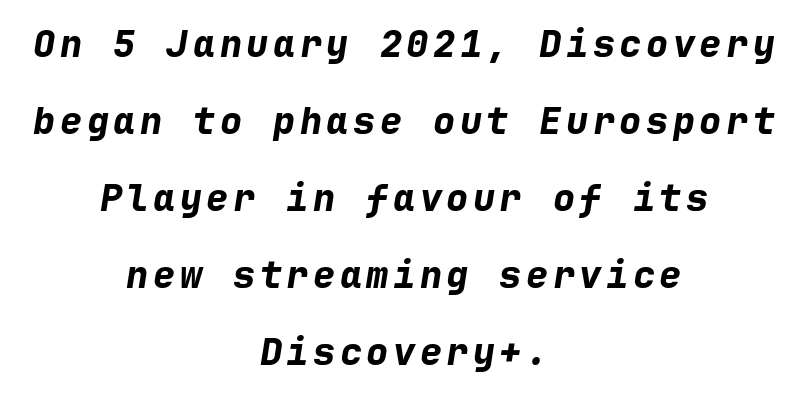
The image shows 37 px bold type, italic (leaning right), monospaced; set centered, loose line spacing (2.08x), not underlined; low stroke contrast and a medium x-height.
